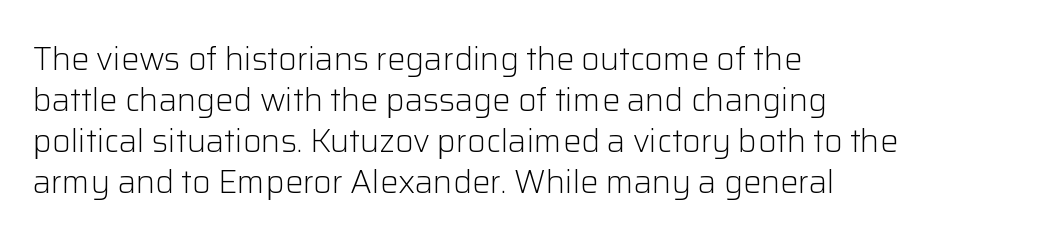
The cut favours lightness, reaching ordinary text weight at its darkest. How would I describe the line gaps? Plain and ordinary. Layout note: lines flush left. Unlike italic type, these characters show no tilt at all. The rendering uses natural spacing where letterforms have individual widths.
